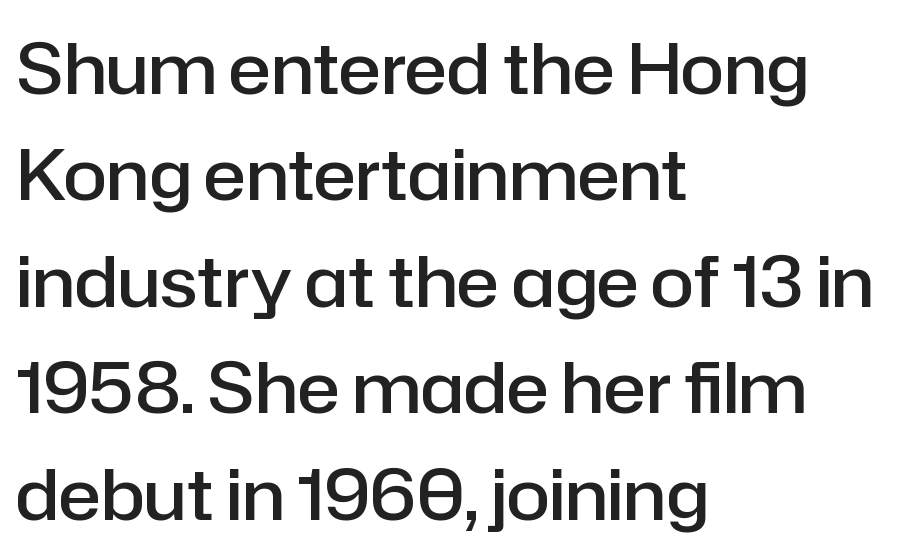
Nobody touched the tracking dial on this one. Descenders are the only things crossing below the line. Vertically, the passage feels balanced, rows spaced as you'd expect. The strokes are fattened partway — semibold, not bold. Stroke terminals: plain, sans-serif. The axis of the letterforms is exactly vertical.
